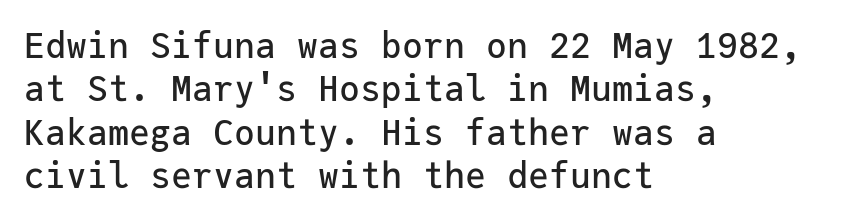
{"serif": "no", "italic": "no", "width": "normal", "stroke_contrast": "low", "x_height": "medium", "monospaced": "yes", "underline": "no", "align": "left", "line_spacing_ratio": 1.24, "letter_spacing": "normal", "letter_spacing_em": 0.0, "glyph_px": 35}
